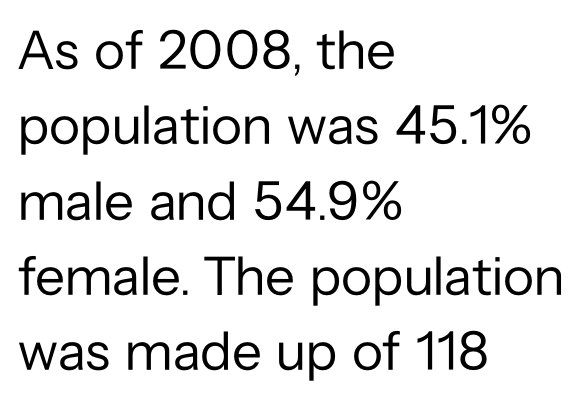
Q: Is the text bold? A: No.
Q: Is the text italic (slanted)? A: No, it is upright.
Q: Is the typeface a serif or a sans-serif typeface? A: Sans-serif.
Q: Is the text underlined? A: No.
Q: How is the paragraph aligned? A: Left-aligned.
Q: Is the spacing between letters normal or unusually wide? A: Normal.
Q: Is the spacing between lines tight, normal or loose? A: Normal.
Q: Width (condensed, normal, or wide)? A: Normal.
Q: Stroke contrast? A: Low.
Q: x-height? A: Medium.
Q: Monospaced? A: No.
